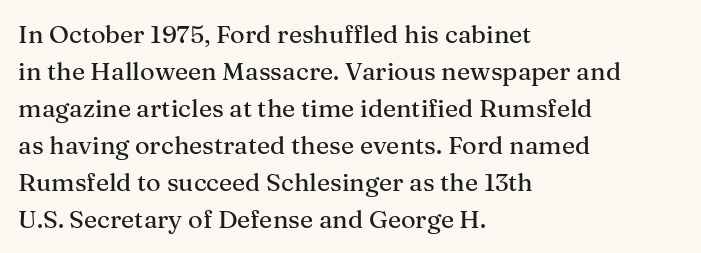
{"italic": "no", "underline": "no", "align": "left", "line_spacing": "normal", "line_spacing_ratio": 1.48, "letter_spacing": "normal", "letter_spacing_em": 0.0, "glyph_px": 25}
